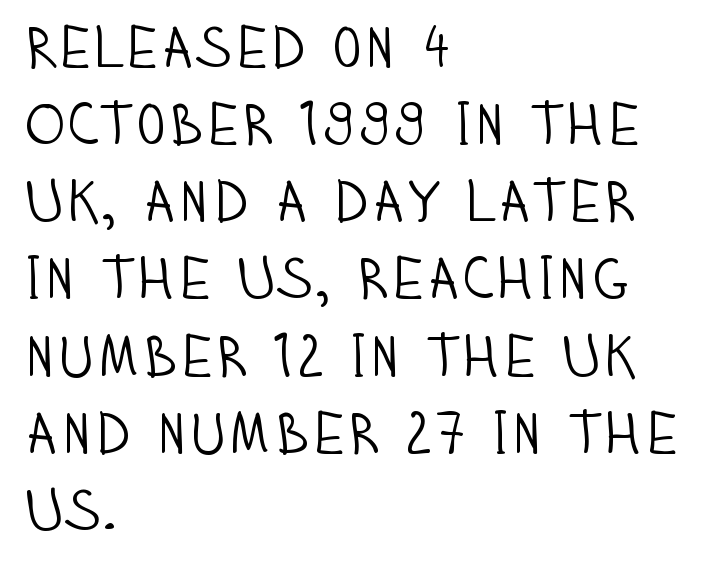
{"serif": "no", "italic": "no", "bold": "no", "weight": "light", "width": "condensed", "stroke_contrast": "low", "x_height": "large", "monospaced": "no", "underline": "no", "align": "left", "line_spacing": "normal", "line_spacing_ratio": 1.33, "letter_spacing": "normal", "letter_spacing_em": 0.0, "glyph_px": 58}
